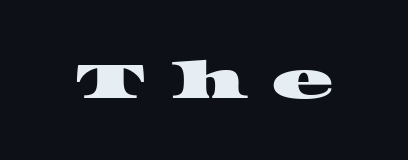
The type is letterspaced generously, with wide tracking. This sample has the flowing, uneven cadence of proportional lettering. Clear beneath every line of the passage. Check where the strokes stop: tiny serifs finish them off.
